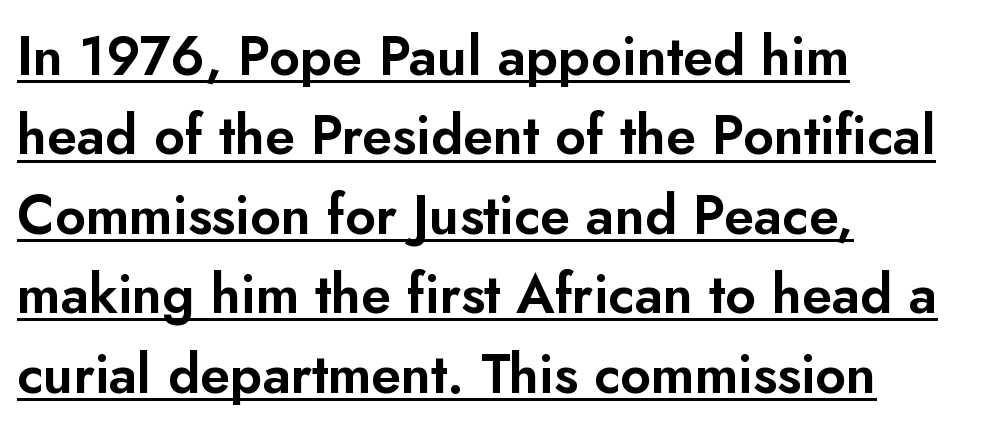
Q: Is the text italic (slanted)? A: No, it is upright.
Q: Is the typeface a serif or a sans-serif typeface? A: Sans-serif.
Q: Is the text underlined? A: Yes.
Q: How is the paragraph aligned? A: Left-aligned.
Q: Is the spacing between letters normal or unusually wide? A: Normal.
Q: Is the spacing between lines tight, normal or loose? A: Normal.
Q: Width (condensed, normal, or wide)? A: Normal.
Q: Stroke contrast? A: Low.
Q: x-height? A: Small.
Q: Monospaced? A: No.
